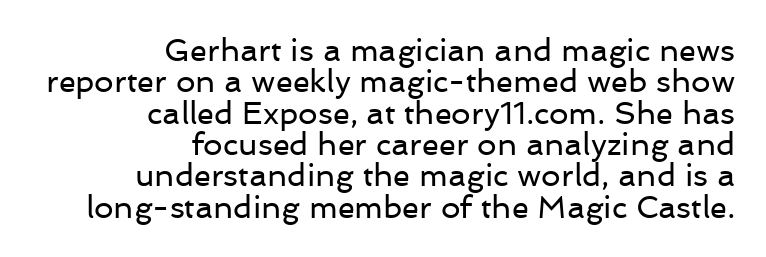
{"serif": "no", "italic": "no", "bold": "no", "weight": "regular", "width": "normal", "stroke_contrast": "low", "x_height": "medium", "monospaced": "no", "underline": "no", "align": "right", "line_spacing": "tight", "line_spacing_ratio": 1.01, "letter_spacing": "normal", "letter_spacing_em": 0.0, "glyph_px": 31}
